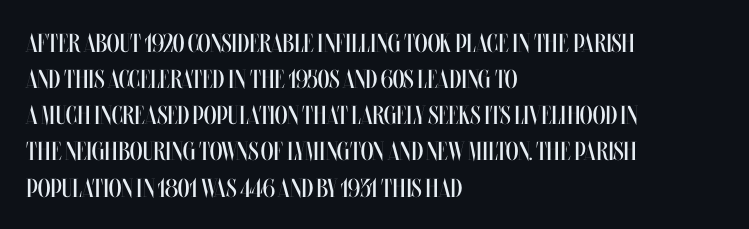
Q: Is the text bold? A: No.
Q: Is the text italic (slanted)? A: No, it is upright.
Q: Is the text underlined? A: No.
Q: How is the paragraph aligned? A: Left-aligned.
Q: Is the spacing between letters normal or unusually wide? A: Normal.
Q: Is the spacing between lines tight, normal or loose? A: Normal.
